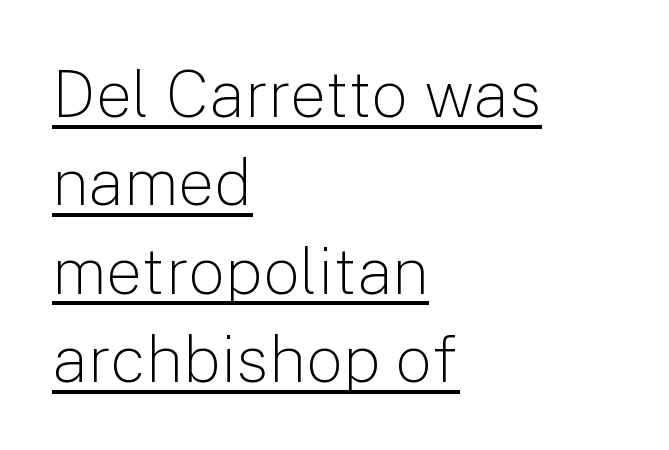
{"serif": "no", "italic": "no", "bold": "no", "weight": "light", "width": "normal", "stroke_contrast": "low", "x_height": "medium", "monospaced": "no", "underline": "yes", "align": "left", "line_spacing": "normal", "line_spacing_ratio": 1.36, "letter_spacing": "normal", "letter_spacing_em": 0.0, "glyph_px": 65}
